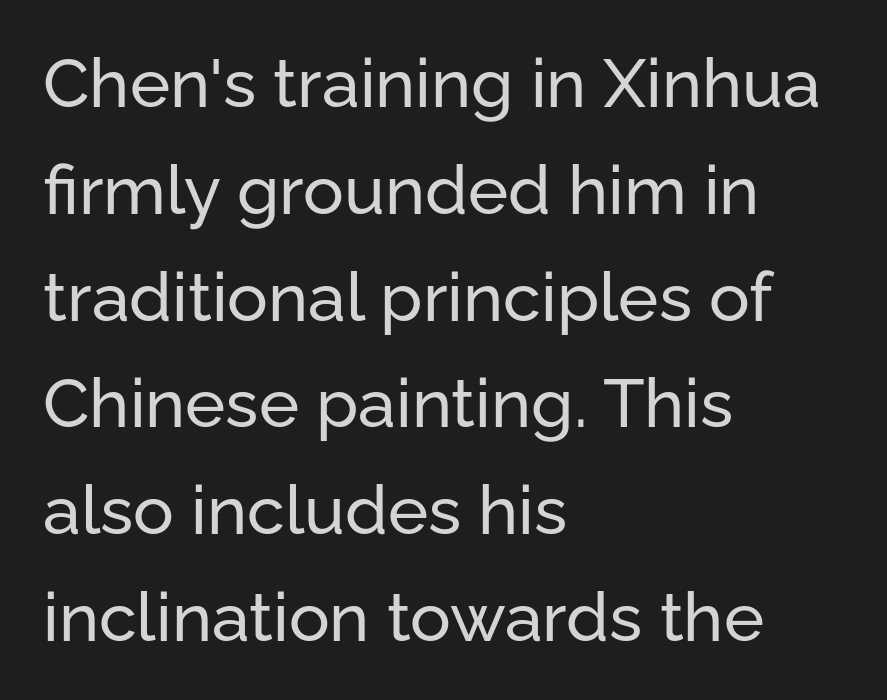
The image shows 68 px sans-serif type, upright; set left-aligned, normal line spacing (1.57x), normal letter spacing, not underlined; low stroke contrast and a medium x-height.
